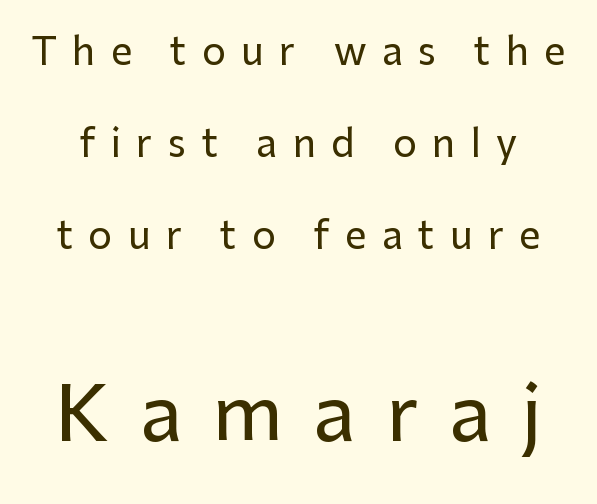
{"serif": "no", "italic": "no", "width": "normal", "stroke_contrast": "low", "x_height": "medium", "monospaced": "no", "underline": "no", "line_spacing": "loose", "line_spacing_ratio": 2.42, "letter_spacing": "wide", "letter_spacing_em": 0.4, "larger_block": "second", "size_ratio": 2.0, "glyph_px": 76}
